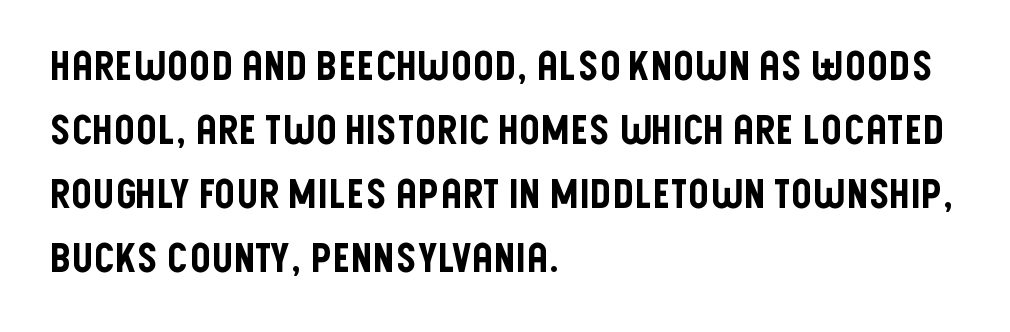
{"serif": "no", "italic": "no", "width": "condensed", "stroke_contrast": "low", "x_height": "large", "monospaced": "no", "underline": "no", "align": "left", "line_spacing": "normal", "line_spacing_ratio": 1.56, "letter_spacing": "normal", "letter_spacing_em": 0.0, "glyph_px": 41}
